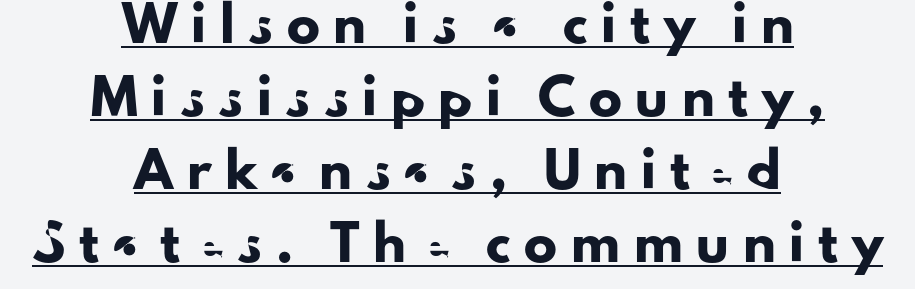
Q: Is the text italic (slanted)? A: No, it is upright.
Q: Is the typeface a serif or a sans-serif typeface? A: Sans-serif.
Q: Is the text underlined? A: Yes.
Q: How is the paragraph aligned? A: Centered.
Q: Is the spacing between letters normal or unusually wide? A: Unusually wide.
Q: Is the spacing between lines tight, normal or loose? A: Loose.
Q: Width (condensed, normal, or wide)? A: Normal.
Q: Stroke contrast? A: Low.
Q: x-height? A: Small.
Q: Monospaced? A: No.
